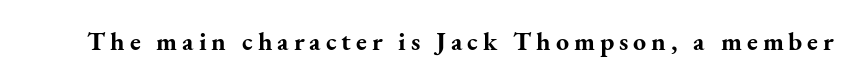
Heavy, bold letterforms. Tall strokes in this sample are plumb rather than angled. The strip under each line holds only bare page.
